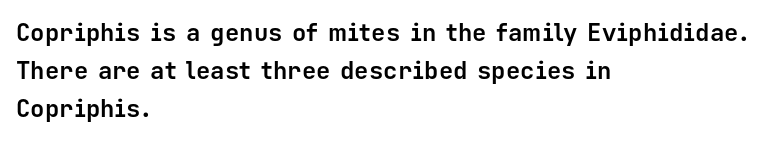
The space between consecutive lines is moderate. Alignment: flush left. The passage shown is not underscored anywhere. The type is set solid horizontally, with unmodified tracking. The characters look thick and weighty, a clear bold. Unlike italic type, these characters show no tilt at all.
